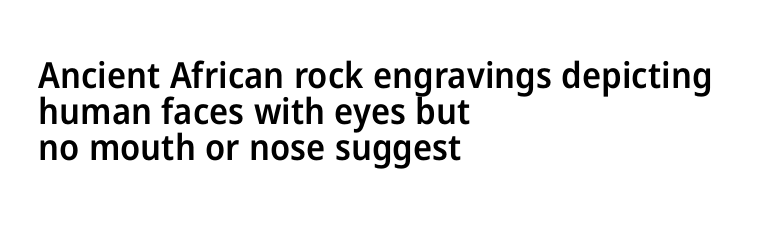
{"serif": "no", "italic": "no", "bold": "semi", "weight": "semibold", "width": "normal", "stroke_contrast": "low", "x_height": "medium", "monospaced": "no", "underline": "no", "align": "left", "line_spacing": "tight", "line_spacing_ratio": 1.0, "letter_spacing": "normal", "letter_spacing_em": 0.0, "glyph_px": 36}
